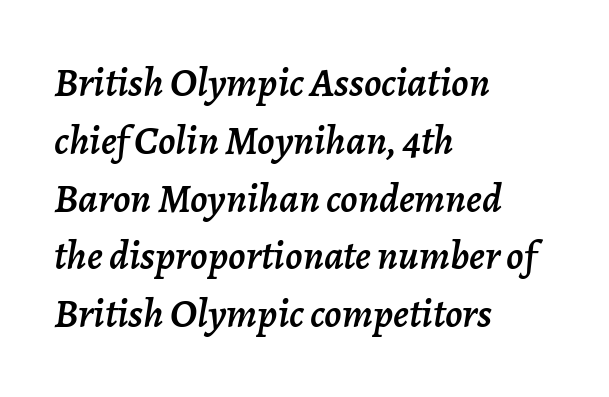
{"italic": "yes", "lean": "right", "slant_degrees": 7, "width": "normal", "stroke_contrast": "low", "x_height": "medium", "monospaced": "no", "underline": "no", "align": "left", "line_spacing": "normal", "line_spacing_ratio": 1.41, "letter_spacing": "normal", "letter_spacing_em": 0.0, "glyph_px": 41}
